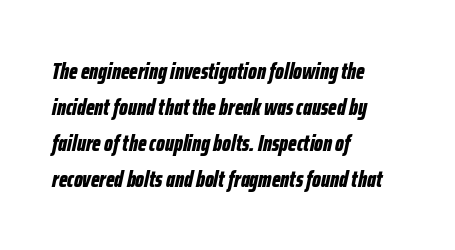
{"italic": "yes", "lean": "right", "slant_degrees": 12, "bold": "yes", "underline": "no", "align": "left", "line_spacing": "normal", "line_spacing_ratio": 1.56, "letter_spacing": "normal", "letter_spacing_em": 0.0, "glyph_px": 23}
